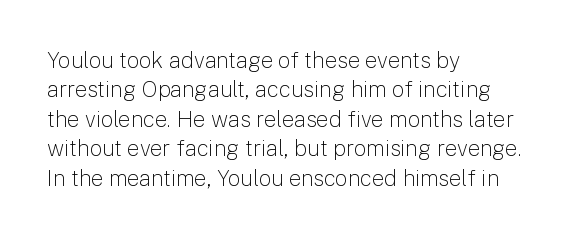
The image shows 22 px text type, upright; set left-aligned, normal line spacing (1.34x), normal letter spacing, not underlined.
